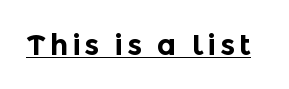
{"serif": "no", "italic": "no", "bold": "yes", "weight": "bold", "width": "normal", "x_height": "medium", "monospaced": "no", "underline": "yes", "glyph_px": 29}
